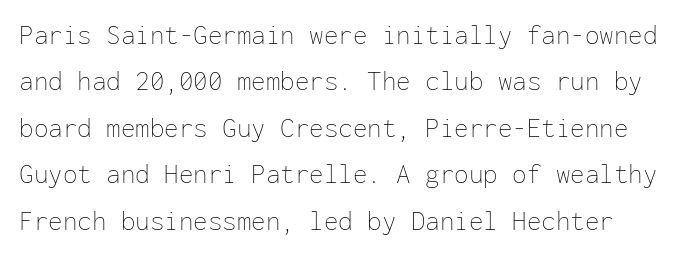
Q: Is the text bold? A: No.
Q: Is the text italic (slanted)? A: No, it is upright.
Q: Is the text underlined? A: No.
Q: Is the spacing between letters normal or unusually wide? A: Normal.
Q: Is the spacing between lines tight, normal or loose? A: Normal.
Q: Width (condensed, normal, or wide)? A: Normal.
Q: Stroke contrast? A: Low.
Q: x-height? A: Medium.
Q: Monospaced? A: Yes.
